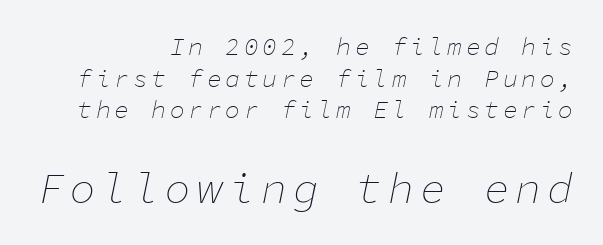
Q: Is the text bold? A: No.
Q: Is the text italic (slanted)? A: Yes, it leans right by about 11 degrees.
Q: Is the text underlined? A: No.
Q: How is the paragraph aligned? A: Right-aligned.
Q: Is the spacing between lines tight, normal or loose? A: Normal.
Q: Which block of text is set in a larger size, the first (top) or the second (bottom)? A: The second (bottom) one.
Q: Width (condensed, normal, or wide)? A: Normal.
Q: Stroke contrast? A: Low.
Q: x-height? A: Medium.
Q: Monospaced? A: Yes.
